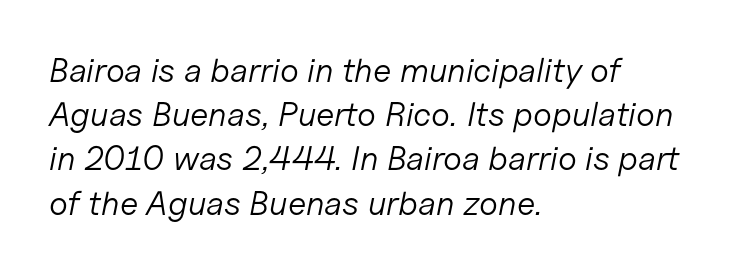
Glance below the letters and you will spot only blank space. The letters sit at their default tracking, neither squeezed nor spread. The leading is moderate, giving the passage an even texture. The paragraph has a hard left edge and a soft right edge. The typography opts for an oblique posture over an upright one. Think of a printed novel: that variable character pitch is what you see here.
